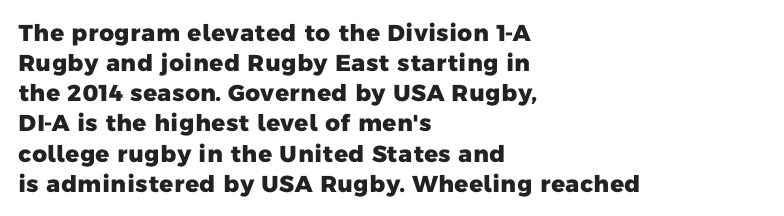
The image shows 23 px bold type; set left-aligned, normal line spacing (1.31x), normal letter spacing, not underlined.
